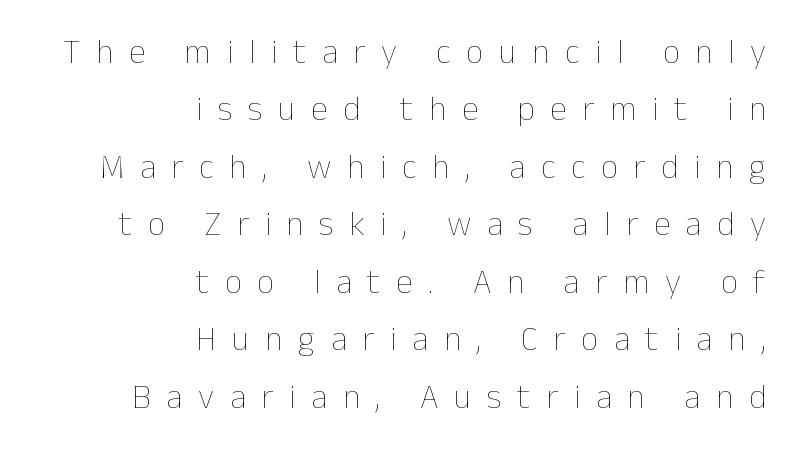
The image shows 34 px thin type, upright; set right-aligned, normal line spacing (1.69x), unusually wide letter spacing (+0.46 em), not underlined; low stroke contrast and a medium x-height.
